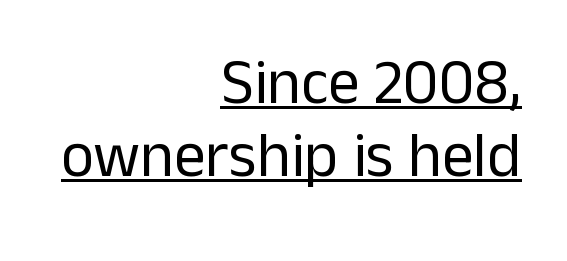
Q: Is the text bold? A: No.
Q: Is the text italic (slanted)? A: No, it is upright.
Q: Is the typeface a serif or a sans-serif typeface? A: Sans-serif.
Q: Is the text underlined? A: Yes.
Q: How is the paragraph aligned? A: Right-aligned.
Q: Is the spacing between letters normal or unusually wide? A: Normal.
Q: Width (condensed, normal, or wide)? A: Normal.
Q: Stroke contrast? A: Low.
Q: x-height? A: Medium.
Q: Monospaced? A: No.
